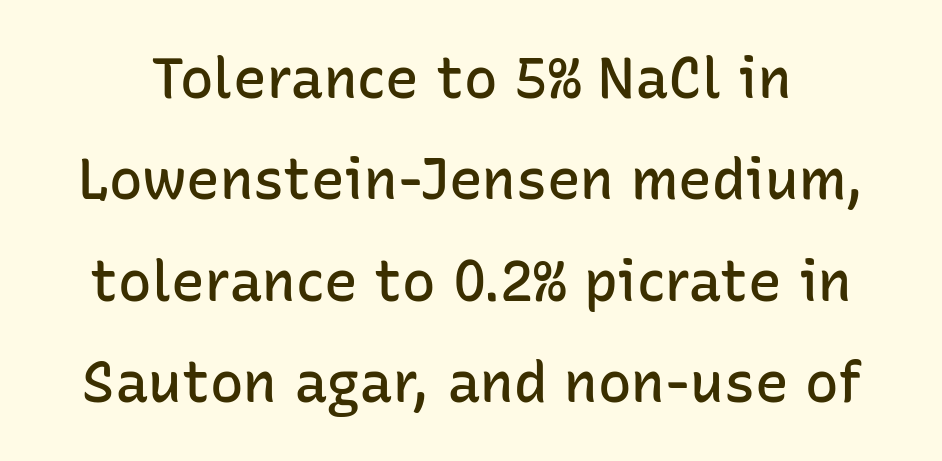
{"serif": "no", "italic": "no", "bold": "semi", "weight": "semibold", "width": "normal", "stroke_contrast": "low", "x_height": "medium", "monospaced": "no", "underline": "no", "line_spacing_ratio": 1.81, "letter_spacing": "normal", "letter_spacing_em": 0.0, "glyph_px": 56}
